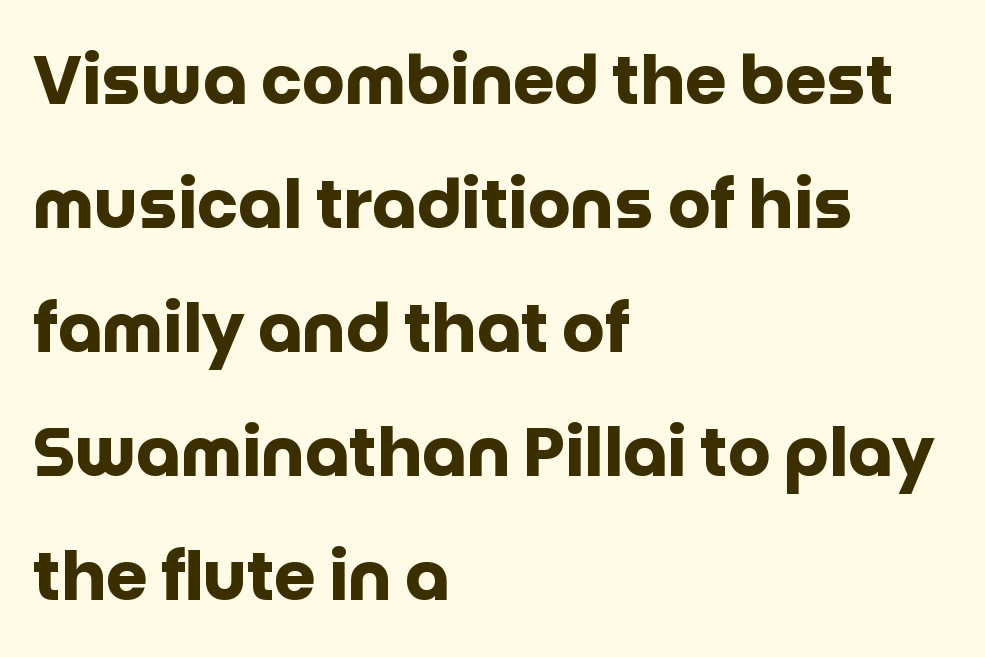
Rendered with straight, roman letterforms. Summary of weight: heavy, a full bold. Descenders hang freely into open space. The lines are quadded left. Looks like regular typesetting: each glyph gets only the width it needs.
